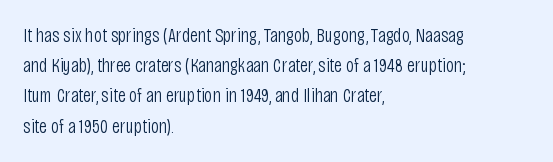
What stands out about the letter spacing? Nothing — it is the standard amount. The axis of the letterforms is exactly vertical. Check the space under the baseline: it is left empty. Evenly set lines give the paragraph a standard silhouette.
